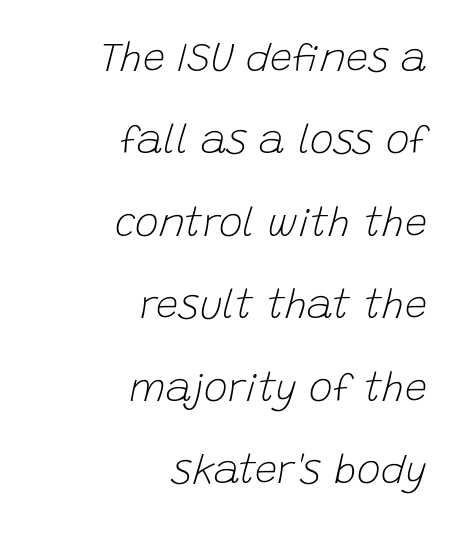
The image shows 40 px light type, italic (leaning right); set right-aligned, loose line spacing (2.06x), normal letter spacing, not underlined; low stroke contrast and a large x-height.
